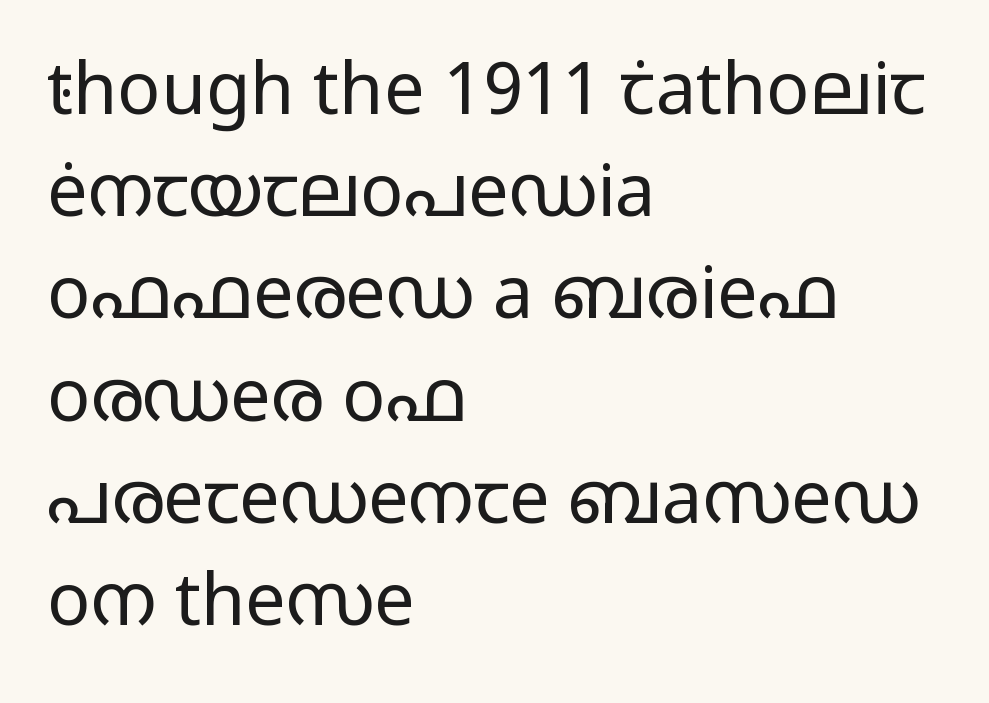
{"serif": "no", "italic": "no", "bold": "no", "weight": "regular", "width": "wide", "stroke_contrast": "low", "x_height": "medium", "monospaced": "no", "underline": "no", "align": "left", "line_spacing": "normal", "line_spacing_ratio": 1.42, "letter_spacing": "normal", "letter_spacing_em": 0.0, "glyph_px": 72}
